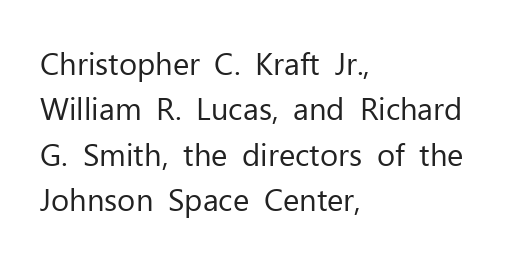
Is this a fixed-width face? No — the glyphs have proportional, varying widths. Bare-footed words on every line. Short and long lines alike share a common starting point at left. Between one letter and the next there's only the usual sliver of space. The specimen reads as upright at a glance.
